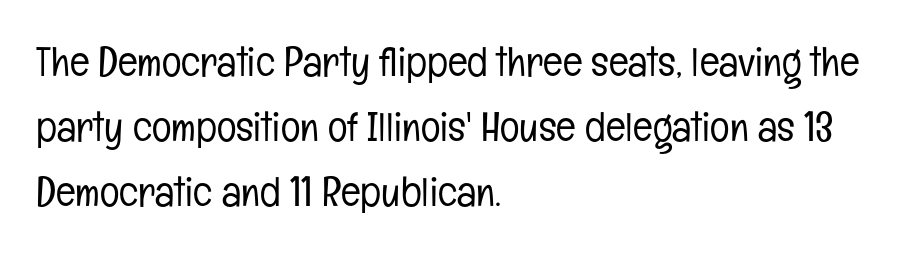
Q: Is the text bold? A: No.
Q: Is the text italic (slanted)? A: No, it is upright.
Q: Is the typeface a serif or a sans-serif typeface? A: Sans-serif.
Q: Is the text underlined? A: No.
Q: How is the paragraph aligned? A: Left-aligned.
Q: Is the spacing between letters normal or unusually wide? A: Normal.
Q: Is the spacing between lines tight, normal or loose? A: Normal.
Q: Width (condensed, normal, or wide)? A: Condensed.
Q: Stroke contrast? A: Low.
Q: x-height? A: Medium.
Q: Monospaced? A: No.
